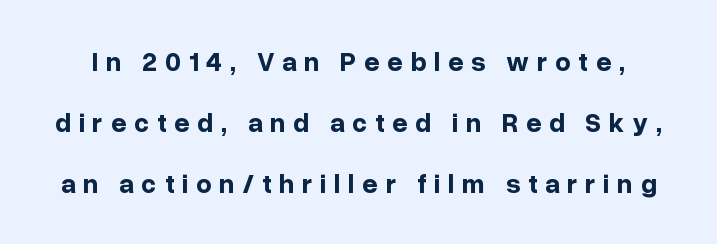
{"italic": "no", "bold": "yes", "underline": "no", "line_spacing": "loose", "line_spacing_ratio": 2.26, "letter_spacing": "wide", "letter_spacing_em": 0.28, "glyph_px": 27}
